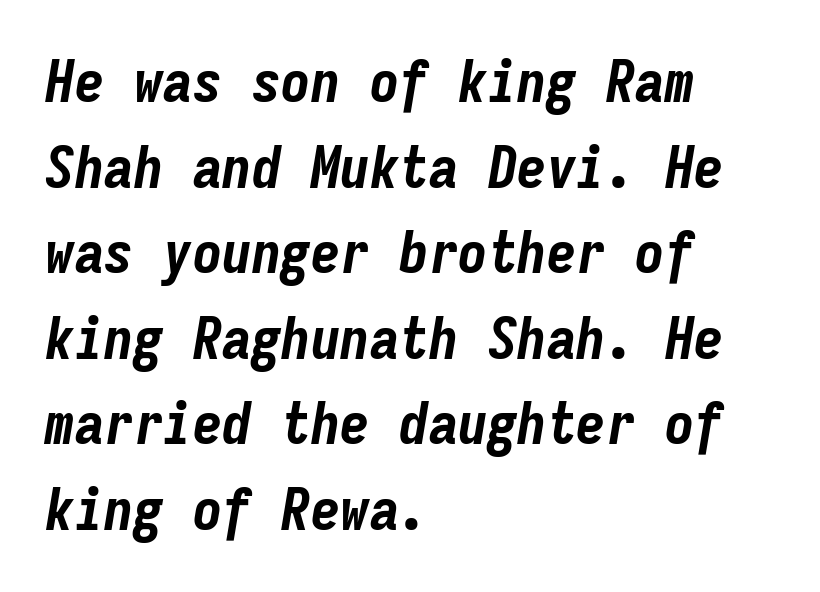
Q: Is the text bold? A: Yes.
Q: Is the text italic (slanted)? A: Yes, it leans right by about 9 degrees.
Q: Is the text underlined? A: No.
Q: How is the paragraph aligned? A: Left-aligned.
Q: Is the spacing between letters normal or unusually wide? A: Normal.
Q: Is the spacing between lines tight, normal or loose? A: Normal.
Q: Width (condensed, normal, or wide)? A: Condensed.
Q: Stroke contrast? A: Low.
Q: x-height? A: Medium.
Q: Monospaced? A: Yes.
